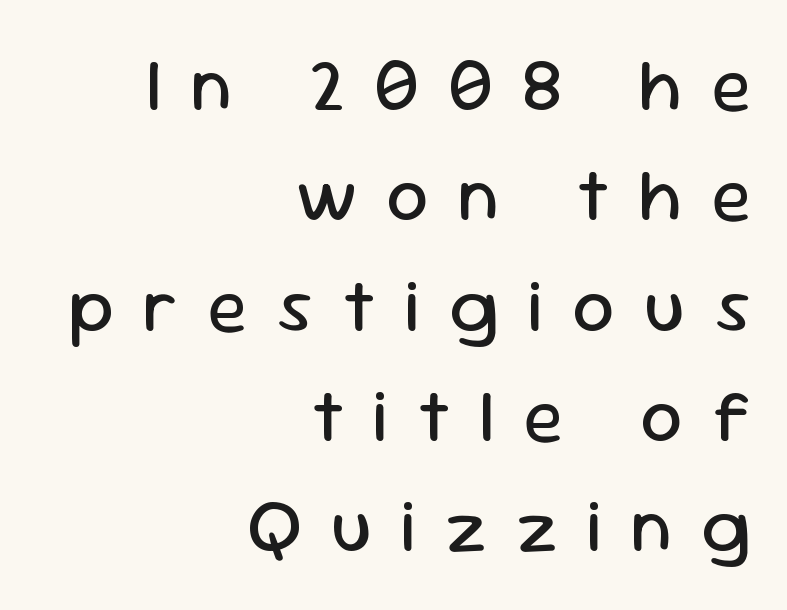
The image shows 74 px regular-weight sans-serif type, upright; set right-aligned, normal line spacing (1.49x), unusually wide letter spacing (+0.39 em), not underlined; low stroke contrast and a medium x-height.
